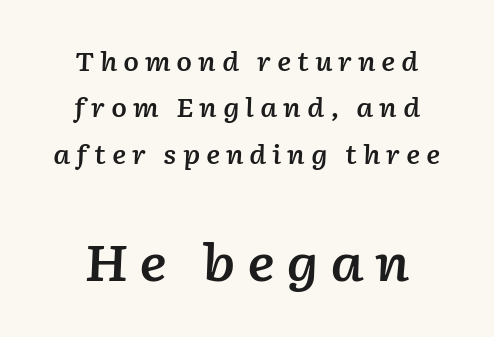
Words float on clear page, feet unadorned. Strokes here are thickened, but only to semibold level. Visually, the bottom section dominates because its glyphs are scaled up. The typography opts for an oblique posture over an upright one. Display-style spreading of the glyphs; the letterfit is very open. Proportional: the letters do not fall into vertical columns.
